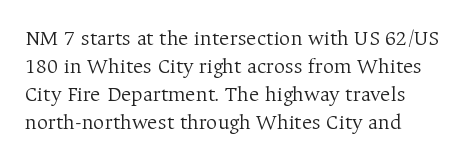
The image shows 22 px text type, upright; set normal line spacing (1.27x), normal letter spacing, not underlined.
